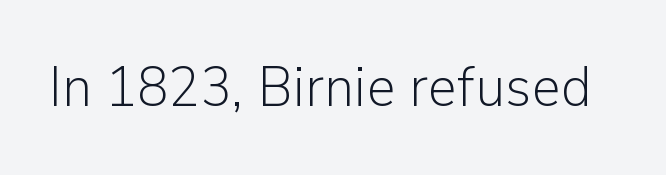
Ascenders rise straight up at ninety degrees. The area under the type is left untouched. Do the characters align in a grid? No, the font is proportional. This sample uses plain, unmodified letter spacing. Classification — sans serif. The passage shown is not bold in any degree.
